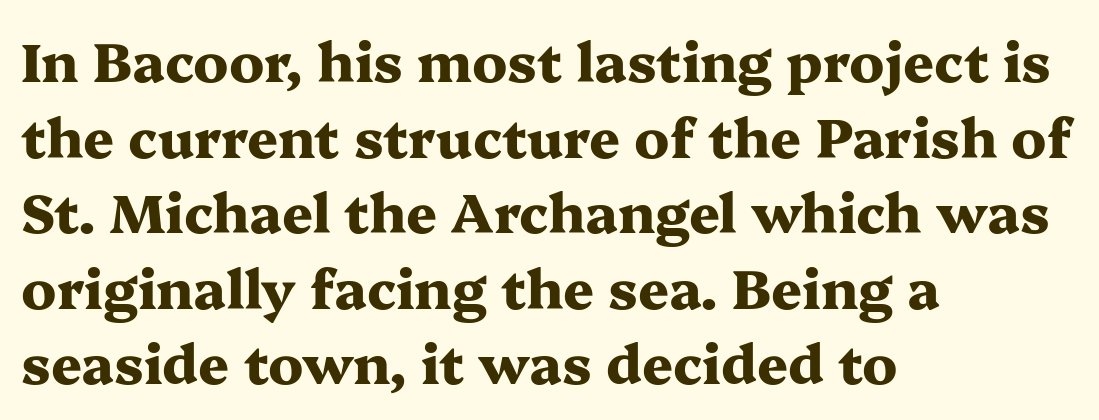
{"serif": "yes", "italic": "no", "bold": "yes", "weight": "heavy", "width": "wide", "stroke_contrast": "medium", "x_height": "medium", "monospaced": "no", "underline": "no", "align": "left", "line_spacing": "normal", "line_spacing_ratio": 1.4, "letter_spacing": "normal", "letter_spacing_em": 0.0, "glyph_px": 54}
